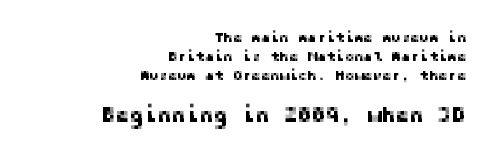
Scale increases going downward across the two blocks. The space beneath each line is pristine and unruled. Words appear dense and cohesive because spacing is normal. In terms of leading, this rendering sits right in the middle. The lines are quadded right.
